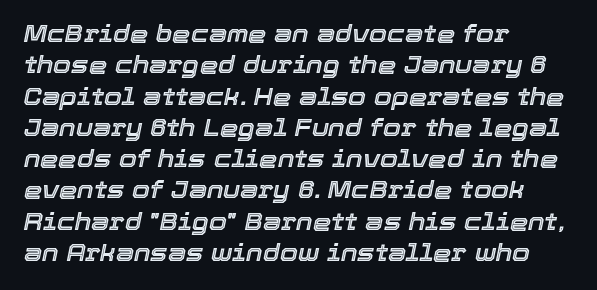
Characters are canted at an angle relative to the baseline's perpendicular. Notice how descenders clear the ascenders below comfortably — that's standard leading. A clean baseline with only descenders dipping below it. Each line starts at the same left margin while the right side varies.
